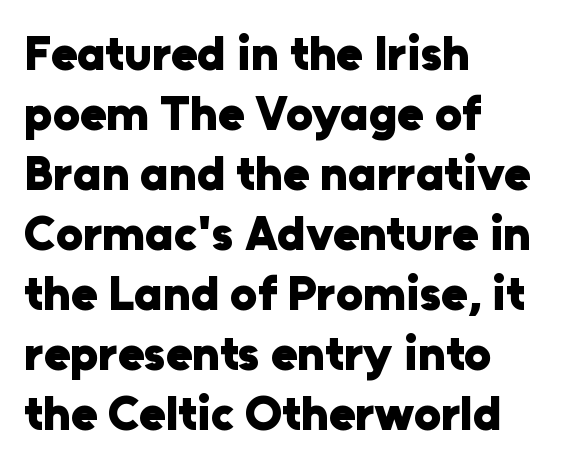
Varying glyph widths throughout — classic text-font behaviour. The setting favours the left margin, as ordinary paragraphs usually do. The specimen omits any rule beneath the text block's lines. Serif or sans? Sans — the stroke terminals are bare. Does the lettering tilt? It doesn't — this is upright. What's the leading like? Ordinary, nothing unusual.
